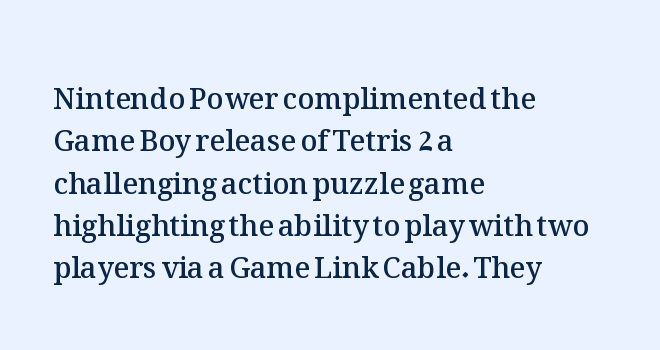
The image shows 29 px semibold type, upright; set left-aligned, normal line spacing (1.46x), normal letter spacing, not underlined; medium stroke contrast and a medium x-height.
